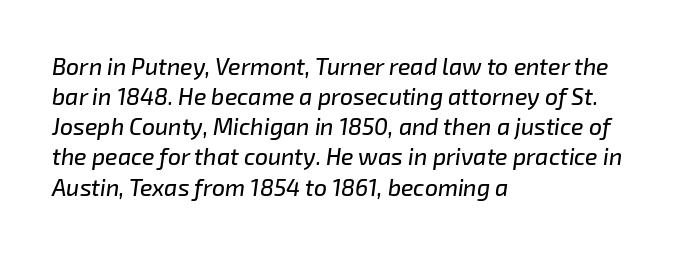
{"italic": "yes", "lean": "right", "slant_degrees": 8, "underline": "no", "align": "left", "line_spacing": "normal", "line_spacing_ratio": 1.31, "letter_spacing": "normal", "letter_spacing_em": 0.0, "glyph_px": 23}
